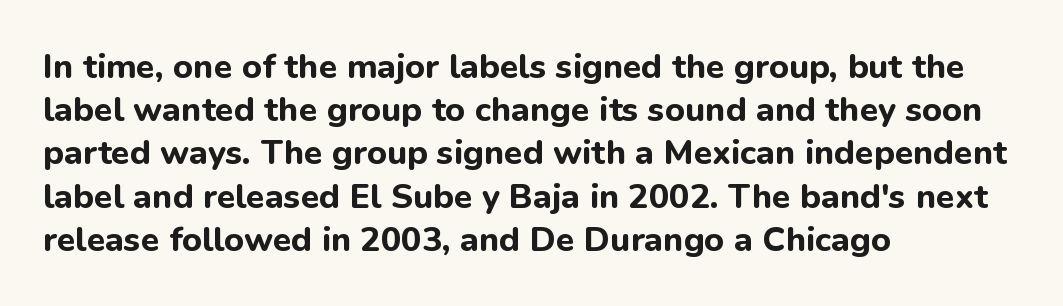
Q: Is the text bold? A: Yes.
Q: Is the text italic (slanted)? A: No, it is upright.
Q: Is the typeface a serif or a sans-serif typeface? A: Sans-serif.
Q: Is the text underlined? A: No.
Q: How is the paragraph aligned? A: Left-aligned.
Q: Is the spacing between letters normal or unusually wide? A: Normal.
Q: Is the spacing between lines tight, normal or loose? A: Normal.
Q: Width (condensed, normal, or wide)? A: Normal.
Q: Stroke contrast? A: Low.
Q: x-height? A: Medium.
Q: Monospaced? A: No.
